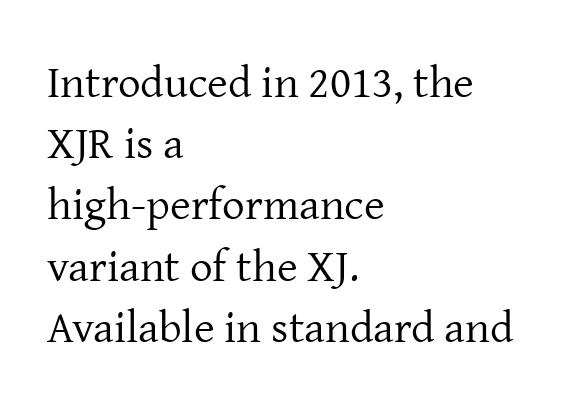
The image shows 45 px regular-weight serif type, upright; set left-aligned, normal line spacing (1.36x), normal letter spacing, not underlined; low stroke contrast and a medium x-height.
